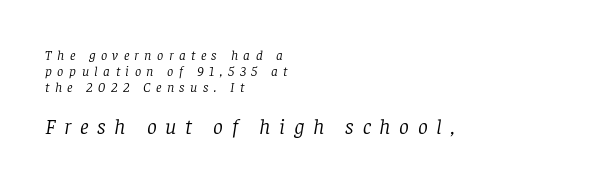
The image shows 22 px text type, italic (leaning right); set left-aligned, tight line spacing (1.15x), unusually wide letter spacing (+0.39 em), not underlined; the second (bottom) block is 1.57x larger.
